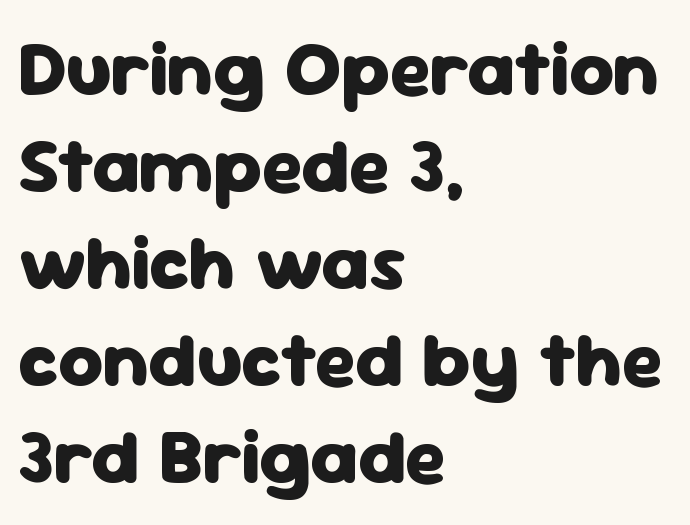
{"serif": "no", "italic": "no", "bold": "yes", "weight": "heavy", "width": "normal", "stroke_contrast": "low", "x_height": "medium", "monospaced": "no", "underline": "no", "align": "left", "line_spacing": "normal", "line_spacing_ratio": 1.26, "letter_spacing": "normal", "letter_spacing_em": 0.0, "glyph_px": 77}
